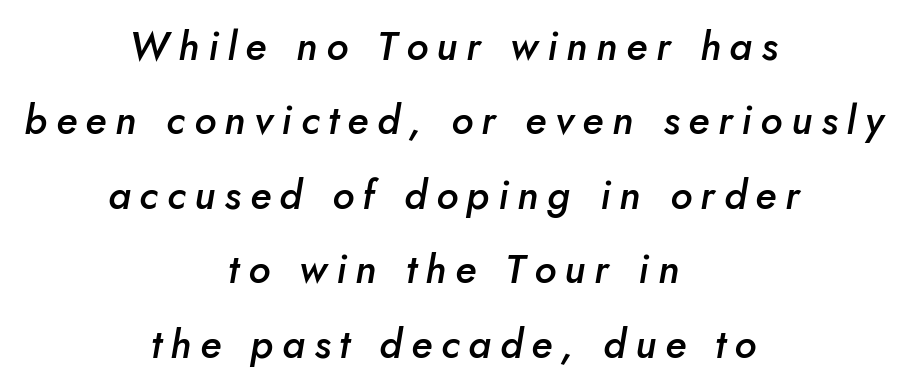
The image shows 40 px semibold type, italic (leaning right); set centered, line spacing 1.86x, unusually wide letter spacing (+0.22 em), not underlined; low stroke contrast and a small x-height.
